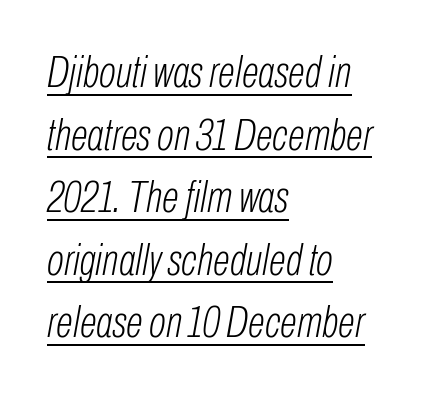
Q: Is the text bold? A: No.
Q: Is the text italic (slanted)? A: Yes, it leans right by about 10 degrees.
Q: Is the text underlined? A: Yes.
Q: How is the paragraph aligned? A: Left-aligned.
Q: Is the spacing between letters normal or unusually wide? A: Normal.
Q: Is the spacing between lines tight, normal or loose? A: Normal.
Q: Width (condensed, normal, or wide)? A: Condensed.
Q: Stroke contrast? A: Low.
Q: x-height? A: Medium.
Q: Monospaced? A: No.
